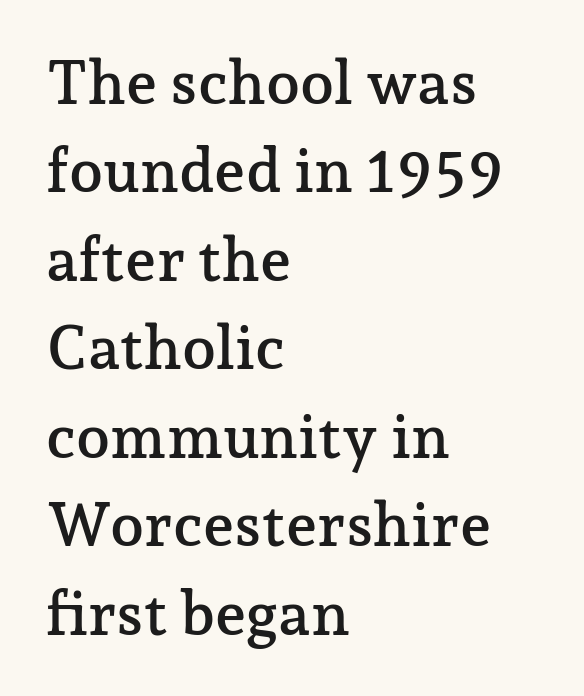
{"serif": "yes", "italic": "no", "width": "normal", "stroke_contrast": "low", "x_height": "medium", "monospaced": "no", "underline": "no", "align": "left", "line_spacing": "normal", "line_spacing_ratio": 1.45, "letter_spacing": "normal", "letter_spacing_em": 0.0, "glyph_px": 61}
